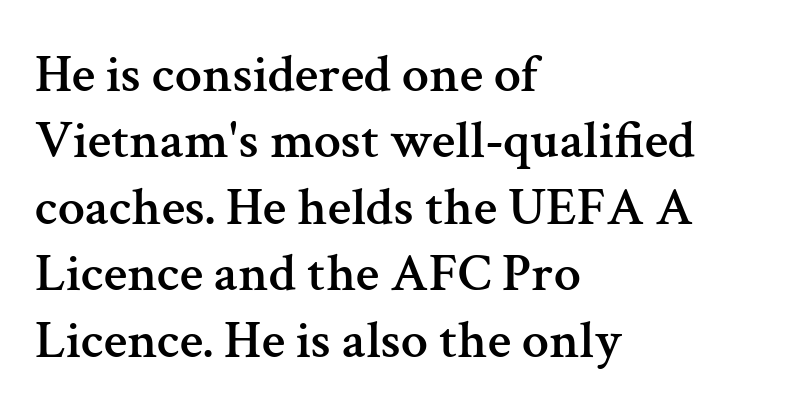
Q: Is the text italic (slanted)? A: No, it is upright.
Q: Is the typeface a serif or a sans-serif typeface? A: Serif.
Q: Is the text underlined? A: No.
Q: How is the paragraph aligned? A: Left-aligned.
Q: Is the spacing between letters normal or unusually wide? A: Normal.
Q: Width (condensed, normal, or wide)? A: Normal.
Q: Stroke contrast? A: Medium.
Q: x-height? A: Medium.
Q: Monospaced? A: No.
